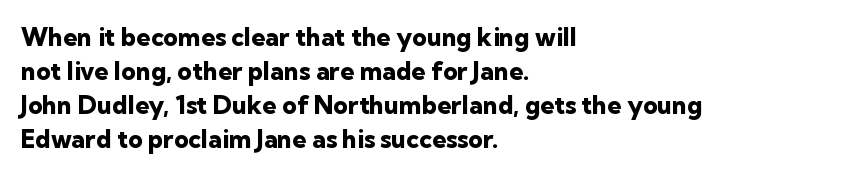
Just letters on the line, the space beneath them empty. No italicization has been applied; the sample stays upright. The rows are spaced the way most documents space them. The glyphs have the mass of a bold cut. Look at the tracking — it's just the regular setting, nothing added. Each line starts at the same left margin while the right side varies.
